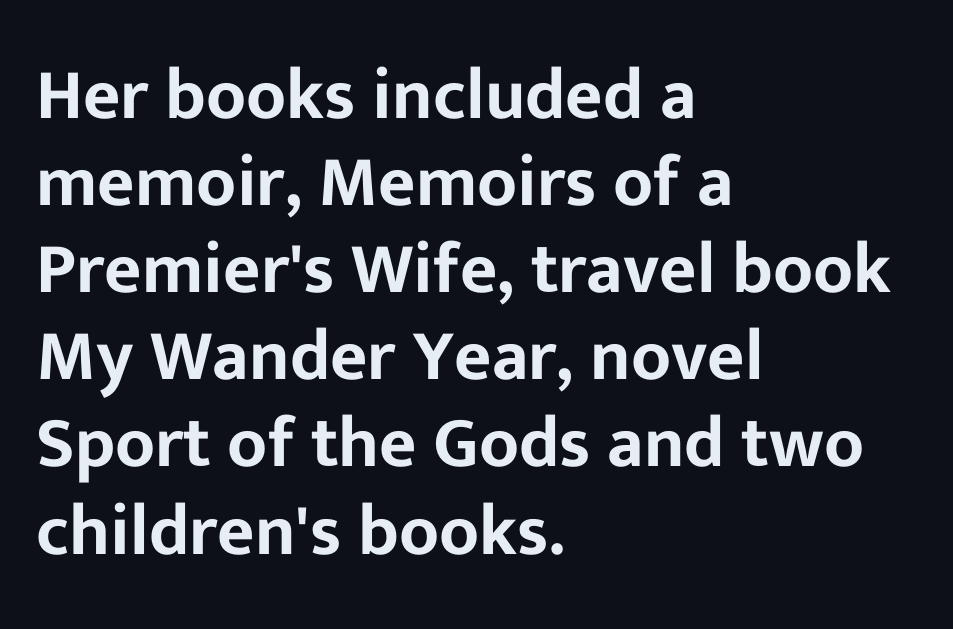
{"serif": "no", "italic": "no", "width": "normal", "stroke_contrast": "low", "x_height": "medium", "monospaced": "no", "underline": "no", "align": "left", "line_spacing_ratio": 1.21, "letter_spacing": "normal", "letter_spacing_em": 0.0, "glyph_px": 72}
